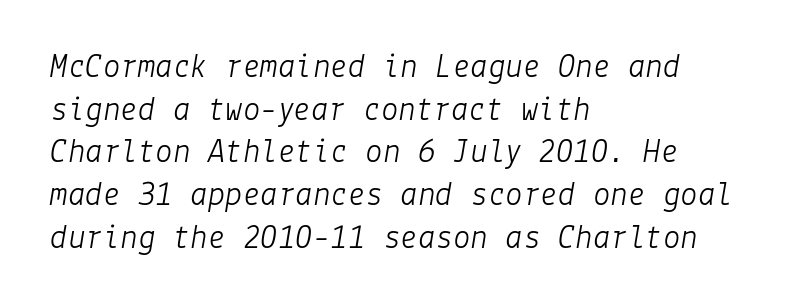
Words float on clear page, feet unadorned. Spacing between characters is what you'd get straight out of the box. No letter is thick-stroked: the sample isn't bold. Characters are canted at an angle relative to the baseline's perpendicular. This sample is left-justified, so line endings fall wherever the words run out.
